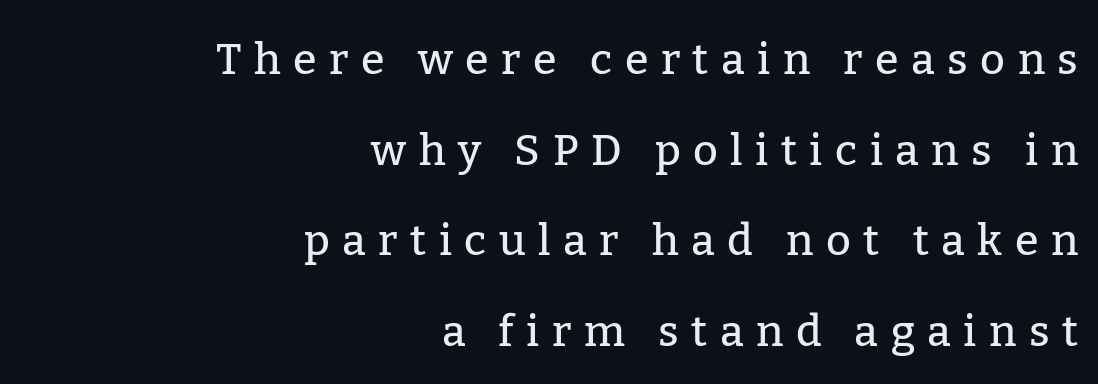
Does the copy run flush right? Yes — the right margin is perfectly even. You could not count columns in this text — the font is proportionally spaced. When letters stand straight like this, we call the style roman or upright. Widely set lines give the paragraph a tall, airy silhouette. Observe the serifs anchoring each vertical stroke in this sample. The gap between lines stays unmarked.
